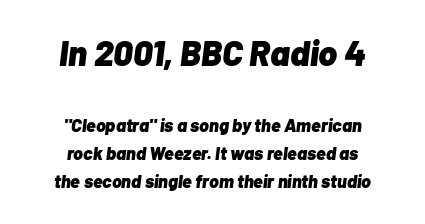
Q: Is the text bold? A: Yes.
Q: Is the text italic (slanted)? A: Yes, it leans right by about 7 degrees.
Q: Is the text underlined? A: No.
Q: How is the paragraph aligned? A: Centered.
Q: Is the spacing between letters normal or unusually wide? A: Normal.
Q: Is the spacing between lines tight, normal or loose? A: Normal.
Q: Which block of text is set in a larger size, the first (top) or the second (bottom)? A: The first (top) one.
Q: Width (condensed, normal, or wide)? A: Normal.
Q: Stroke contrast? A: Low.
Q: x-height? A: Medium.
Q: Monospaced? A: No.
